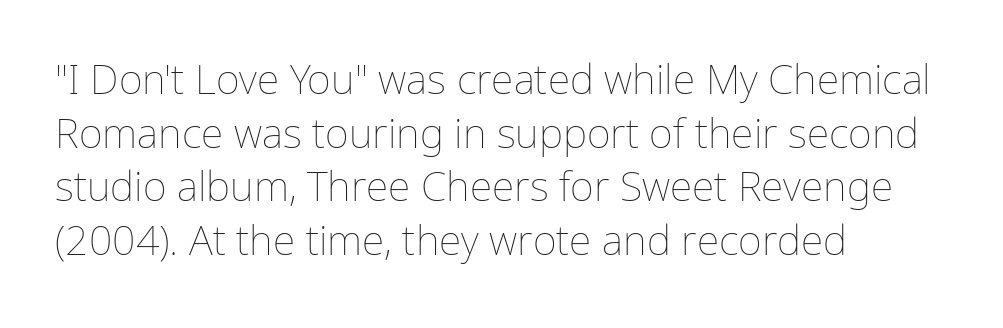
The image shows 41 px thin type, upright; set left-aligned, normal line spacing (1.31x), normal letter spacing, not underlined; low stroke contrast and a medium x-height.
